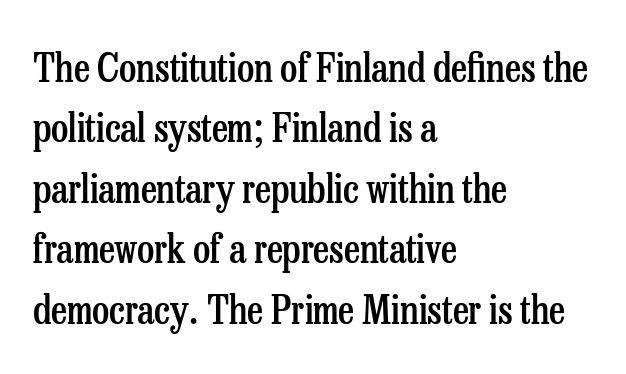
A clean baseline with only descenders dipping below it. Does the leading feel generous? No, just average. Between one letter and the next there's only the usual sliver of space. In CSS terms this would be text-align: left.
